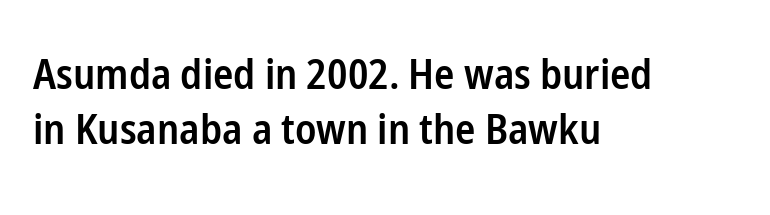
{"serif": "no", "italic": "no", "bold": "semi", "weight": "semibold", "width": "condensed", "stroke_contrast": "low", "x_height": "medium", "monospaced": "no", "underline": "no", "align": "left", "line_spacing": "normal", "line_spacing_ratio": 1.32, "letter_spacing": "normal", "letter_spacing_em": 0.0, "glyph_px": 42}
